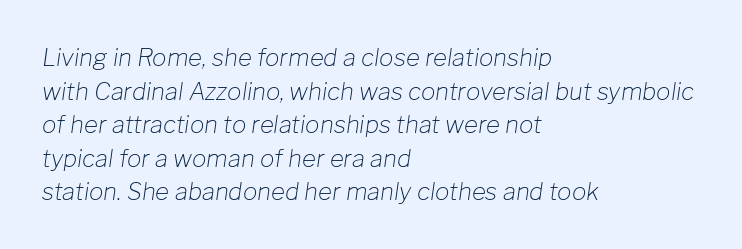
{"italic": "yes", "lean": "right", "slant_degrees": 8, "bold": "no", "underline": "no", "align": "left", "line_spacing": "normal", "line_spacing_ratio": 1.4, "letter_spacing": "normal", "letter_spacing_em": 0.0, "glyph_px": 24}
